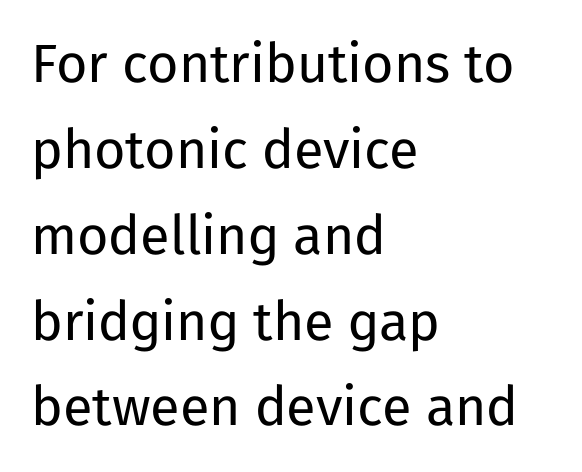
Q: Is the text bold? A: No.
Q: Is the text italic (slanted)? A: No, it is upright.
Q: Is the typeface a serif or a sans-serif typeface? A: Sans-serif.
Q: Is the text underlined? A: No.
Q: How is the paragraph aligned? A: Left-aligned.
Q: Is the spacing between letters normal or unusually wide? A: Normal.
Q: Is the spacing between lines tight, normal or loose? A: Normal.
Q: Width (condensed, normal, or wide)? A: Normal.
Q: Stroke contrast? A: Low.
Q: x-height? A: Medium.
Q: Monospaced? A: No.
